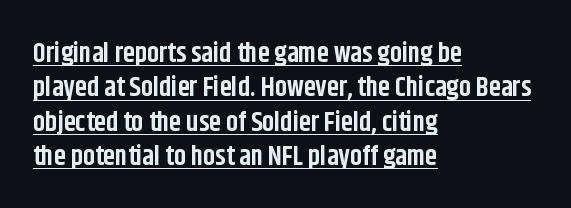
{"italic": "no", "bold": "yes", "underline": "yes", "align": "left", "line_spacing": "normal", "line_spacing_ratio": 1.27, "letter_spacing": "normal", "letter_spacing_em": 0.0, "glyph_px": 27}
